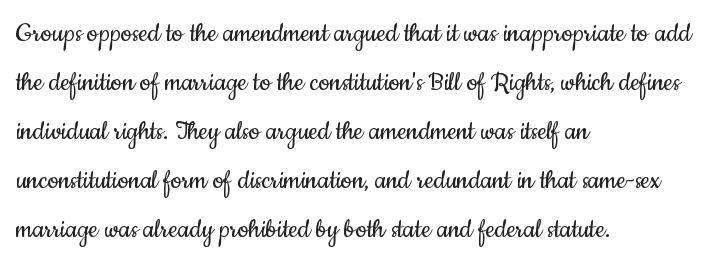
Summary of weight: not heavy and not bold. Visually the block forms a straight wall on the left and a jagged coastline on the right. Each letter keeps its own natural width here, so spacing adapts to shape. The space beneath each line is pristine and unruled. How are the letters spaced? Ordinarily, with no added tracking.
